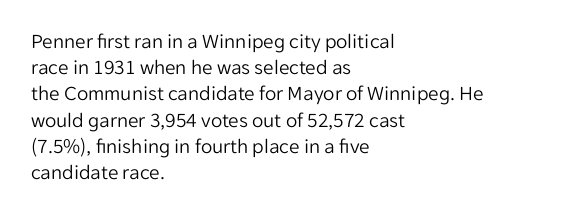
The image shows 21 px text type, upright; set left-aligned, normal line spacing (1.25x), normal letter spacing, not underlined.
